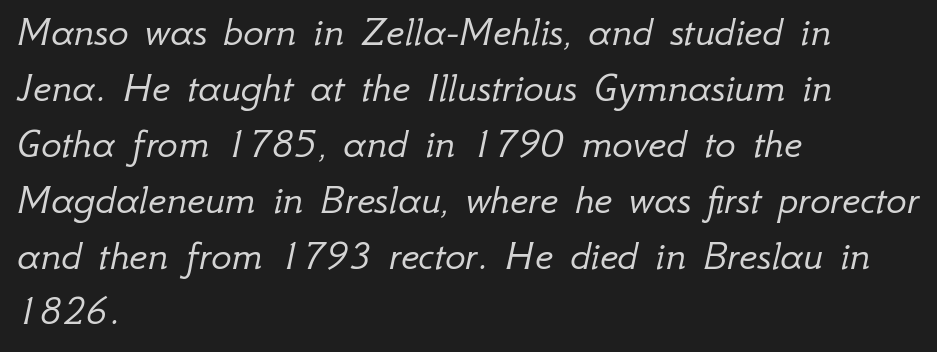
{"italic": "yes", "lean": "right", "slant_degrees": 12, "bold": "no", "weight": "light", "width": "normal", "stroke_contrast": "low", "x_height": "small", "monospaced": "no", "underline": "no", "align": "left", "line_spacing": "normal", "line_spacing_ratio": 1.3, "letter_spacing": "normal", "letter_spacing_em": 0.0, "glyph_px": 43}
